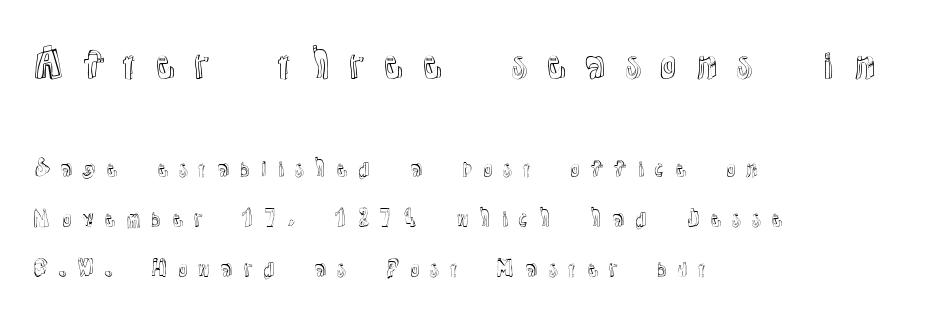
The image shows 37 px text type, upright; set left-aligned, loose line spacing (2.37x), unusually wide letter spacing (+0.37 em), not underlined; the first (top) block is 1.76x larger; a medium x-height.
